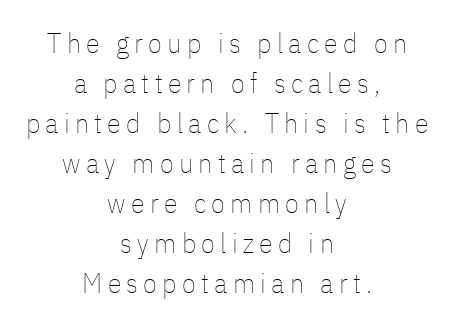
Q: Is the text bold? A: No.
Q: Is the text italic (slanted)? A: No, it is upright.
Q: Is the text underlined? A: No.
Q: How is the paragraph aligned? A: Centered.
Q: Is the spacing between lines tight, normal or loose? A: Normal.
Q: Width (condensed, normal, or wide)? A: Condensed.
Q: Stroke contrast? A: Low.
Q: x-height? A: Medium.
Q: Monospaced? A: No.
